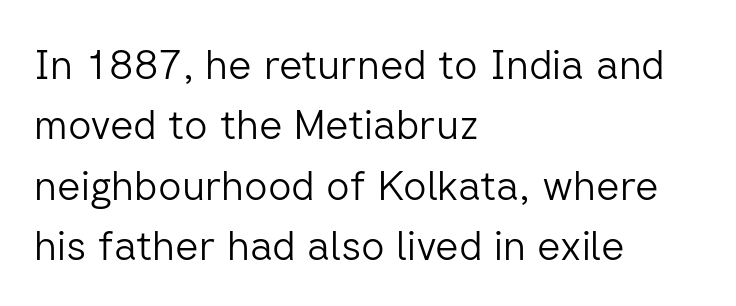
The image shows 41 px light sans-serif type, upright; set left-aligned, normal line spacing (1.47x), normal letter spacing, not underlined; low stroke contrast and a medium x-height.
